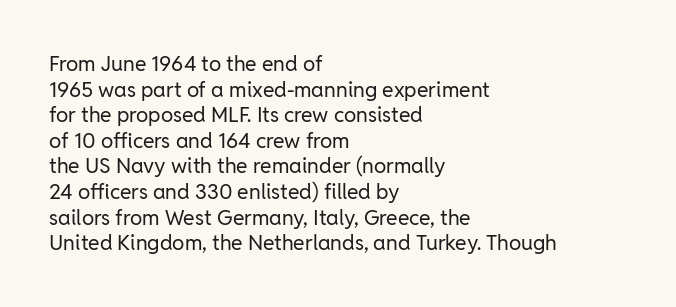
Q: Is the text bold? A: No.
Q: Is the text italic (slanted)? A: No, it is upright.
Q: Is the text underlined? A: No.
Q: How is the paragraph aligned? A: Left-aligned.
Q: Is the spacing between letters normal or unusually wide? A: Normal.
